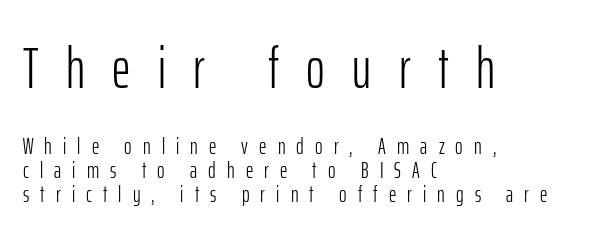
Q: Is the text bold? A: No.
Q: Is the text italic (slanted)? A: No, it is upright.
Q: Is the typeface a serif or a sans-serif typeface? A: Sans-serif.
Q: Is the text underlined? A: No.
Q: How is the paragraph aligned? A: Left-aligned.
Q: Is the spacing between letters normal or unusually wide? A: Unusually wide.
Q: Is the spacing between lines tight, normal or loose? A: Tight.
Q: Which block of text is set in a larger size, the first (top) or the second (bottom)? A: The first (top) one.
Q: Width (condensed, normal, or wide)? A: Condensed.
Q: Stroke contrast? A: Low.
Q: x-height? A: Medium.
Q: Monospaced? A: No.
